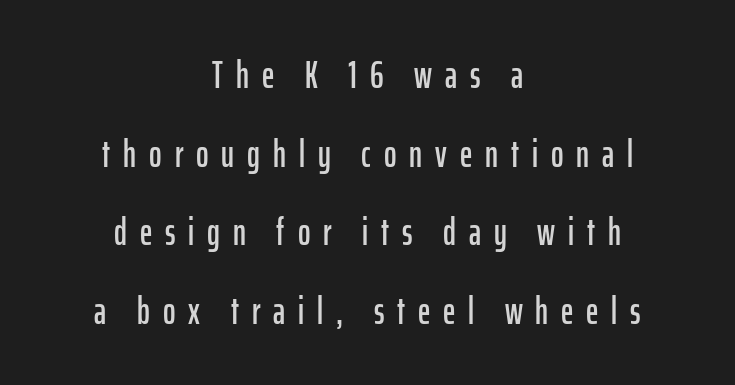
{"serif": "no", "italic": "no", "width": "condensed", "stroke_contrast": "low", "x_height": "medium", "monospaced": "no", "underline": "no", "align": "center", "line_spacing": "loose", "line_spacing_ratio": 2.07, "letter_spacing": "wide", "letter_spacing_em": 0.34, "glyph_px": 38}
